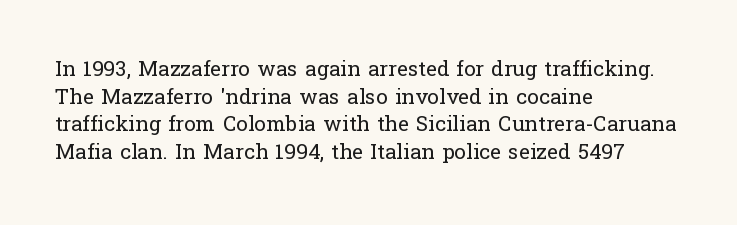
Teacher's note: observe the even left margin — that is flush-left alignment. The line texture is even and compact thanks to regular tracking. The lettering stays uniformly vertical, giving the passage a roman look. The baseline area is clear.
